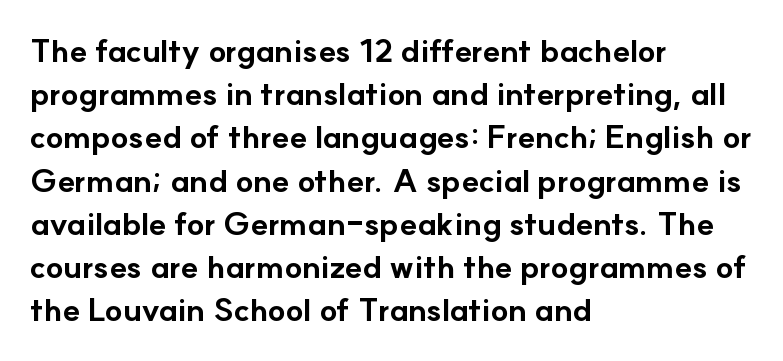
{"serif": "no", "italic": "no", "bold": "yes", "weight": "bold", "width": "normal", "stroke_contrast": "low", "x_height": "small", "monospaced": "no", "underline": "no", "align": "left", "line_spacing": "normal", "line_spacing_ratio": 1.35, "letter_spacing": "normal", "letter_spacing_em": 0.0, "glyph_px": 32}
